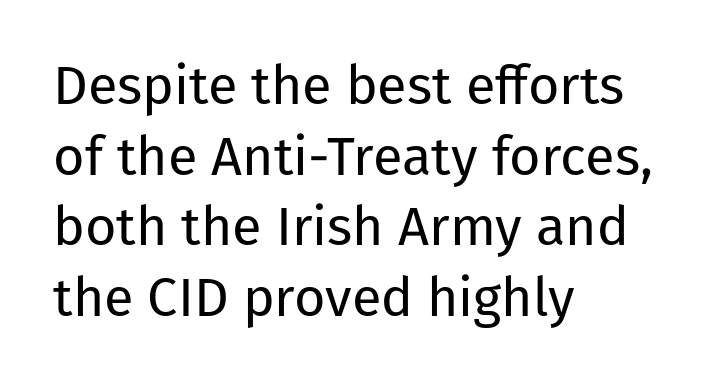
These lines are rendered in a variable-pitch font. A typesetter would mark this as roman, not italic. Letter spacing: default. Rows of type keep a routine distance in the vertical direction. Descenders are the only things crossing below the line. This reads as an unemphasized weight, regular at the heaviest.
